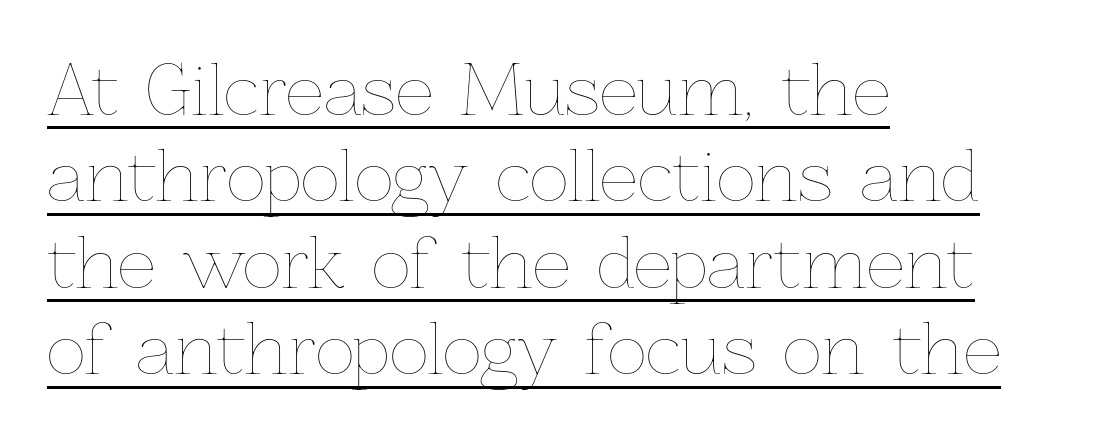
The image shows 68 px thin type, upright; set left-aligned, normal line spacing (1.27x), normal letter spacing, underlined; low stroke contrast and a medium x-height.
